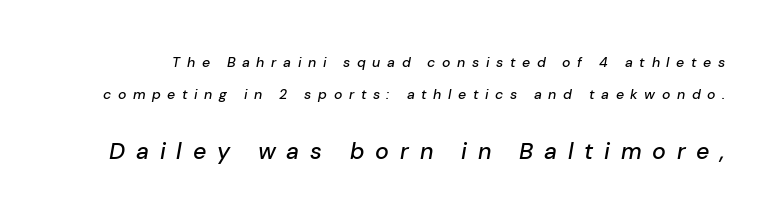
The passage shown begins with its smaller block and ends with its larger one. Substantial extra tracking has been applied to these lines. Descender tails drop into unmarked territory. What's the leading like? Stretched, with rows far apart. Style check: oblique.
